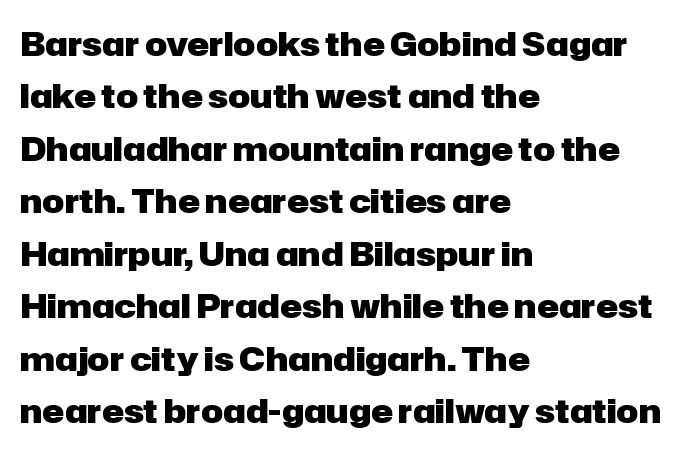
{"serif": "no", "italic": "no", "bold": "yes", "weight": "heavy", "width": "normal", "stroke_contrast": "low", "x_height": "medium", "monospaced": "no", "underline": "no", "align": "left", "line_spacing": "normal", "line_spacing_ratio": 1.59, "letter_spacing": "normal", "letter_spacing_em": 0.0, "glyph_px": 33}
